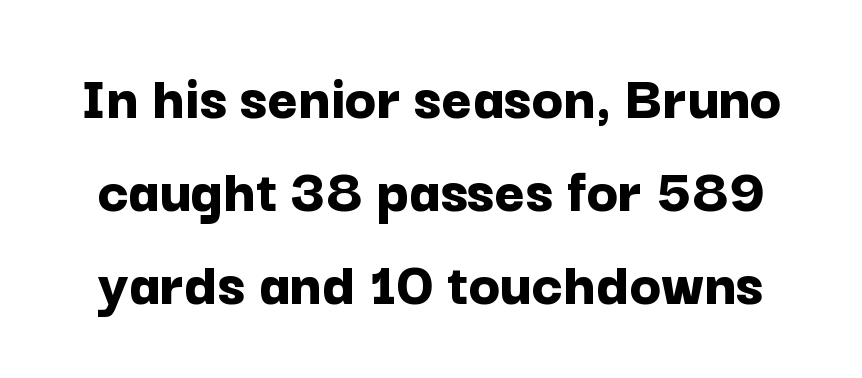
The image shows 65 px bold sans-serif type, upright; set normal line spacing (1.43x), normal letter spacing, not underlined; low stroke contrast and a medium x-height.
